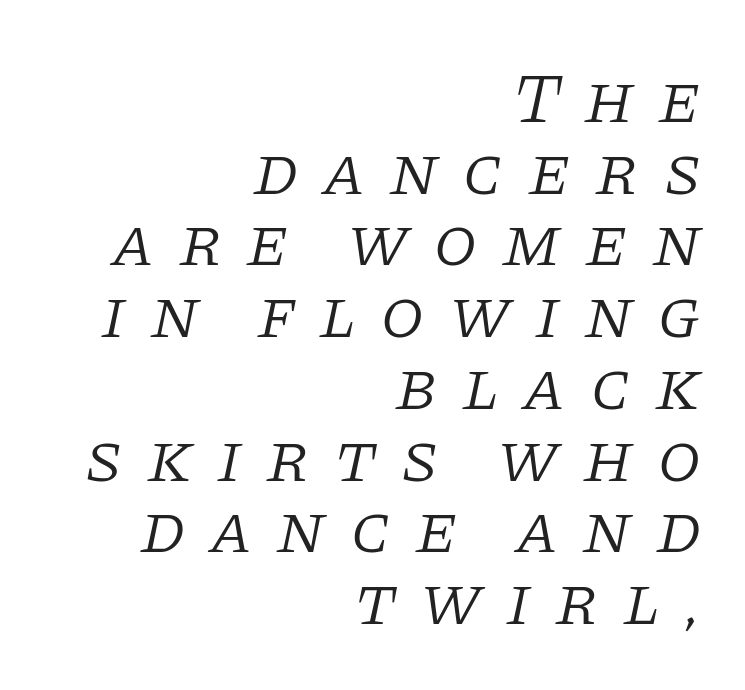
Q: Is the text bold? A: No.
Q: Is the text italic (slanted)? A: Yes, it leans right by about 11 degrees.
Q: Is the typeface a serif or a sans-serif typeface? A: Serif.
Q: Is the text underlined? A: No.
Q: How is the paragraph aligned? A: Right-aligned.
Q: Is the spacing between letters normal or unusually wide? A: Unusually wide.
Q: Is the spacing between lines tight, normal or loose? A: Tight.
Q: Width (condensed, normal, or wide)? A: Normal.
Q: Stroke contrast? A: Low.
Q: x-height? A: Large.
Q: Monospaced? A: No.
